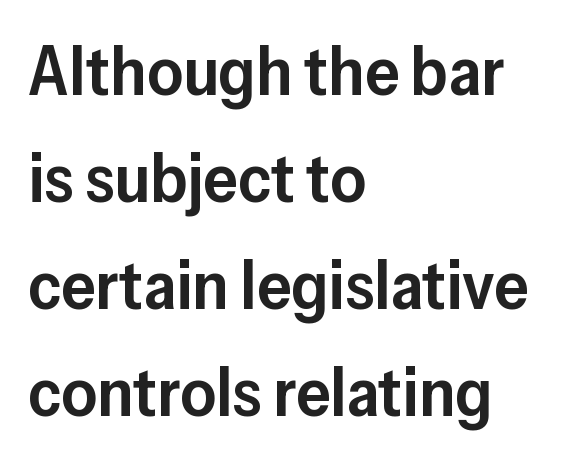
{"serif": "no", "italic": "no", "bold": "semi", "weight": "semibold", "width": "normal", "stroke_contrast": "low", "x_height": "medium", "monospaced": "no", "underline": "no", "align": "left", "line_spacing": "normal", "line_spacing_ratio": 1.55, "letter_spacing": "normal", "letter_spacing_em": 0.0, "glyph_px": 69}
